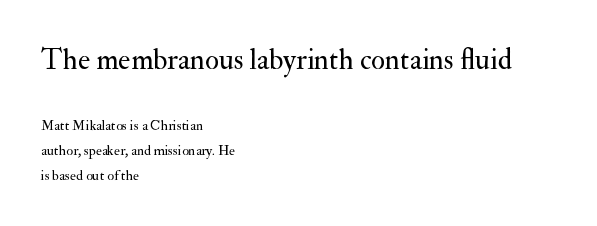
The image shows 29 px regular-weight serif type, upright; set left-aligned, line spacing 1.78x, normal letter spacing, not underlined; the first (top) block is 2.07x larger; medium stroke contrast and a small x-height.
